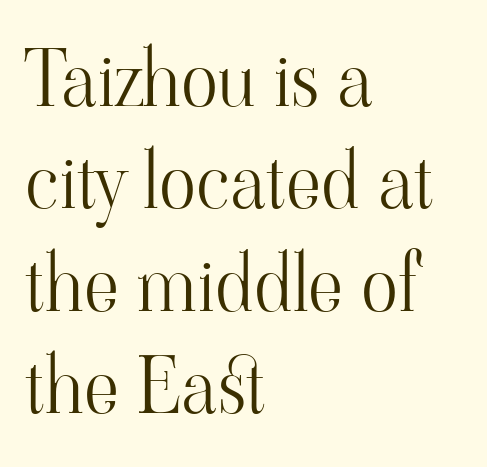
Q: Is the text bold? A: No.
Q: Is the text italic (slanted)? A: No, it is upright.
Q: Is the typeface a serif or a sans-serif typeface? A: Serif.
Q: Is the text underlined? A: No.
Q: How is the paragraph aligned? A: Left-aligned.
Q: Is the spacing between letters normal or unusually wide? A: Normal.
Q: Is the spacing between lines tight, normal or loose? A: Normal.
Q: Width (condensed, normal, or wide)? A: Normal.
Q: Stroke contrast? A: High.
Q: x-height? A: Small.
Q: Monospaced? A: No.
